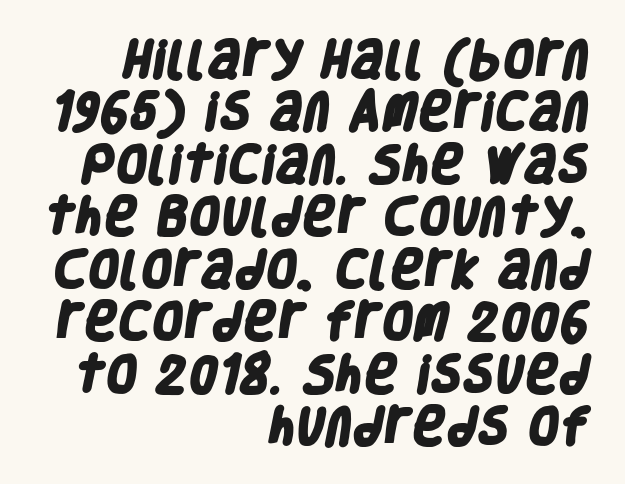
{"serif": "no", "bold": "yes", "weight": "heavy", "width": "condensed", "stroke_contrast": "low", "x_height": "large", "monospaced": "no", "underline": "no", "align": "right", "line_spacing": "normal", "line_spacing_ratio": 1.28, "letter_spacing": "normal", "letter_spacing_em": 0.0, "glyph_px": 41}
